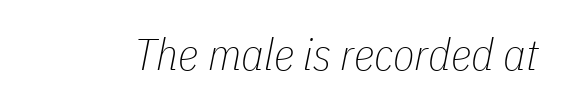
Q: Is the text bold? A: No.
Q: Is the text italic (slanted)? A: Yes, it leans right by about 11 degrees.
Q: Is the text underlined? A: No.
Q: Is the spacing between letters normal or unusually wide? A: Normal.
Q: Width (condensed, normal, or wide)? A: Condensed.
Q: Stroke contrast? A: Low.
Q: x-height? A: Medium.
Q: Monospaced? A: No.
